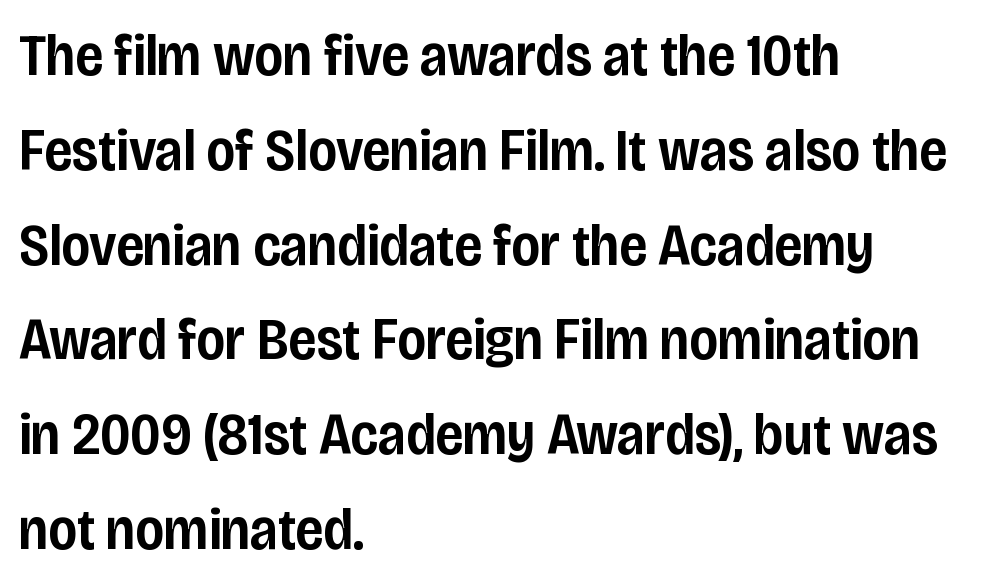
Tall strokes in this sample are plumb rather than angled. The letters carry no serifs — their stems end cleanly without finishing strokes. Caption: semibold face, moderately heavy strokes. This block has exactly the height ordinary leading produces.
